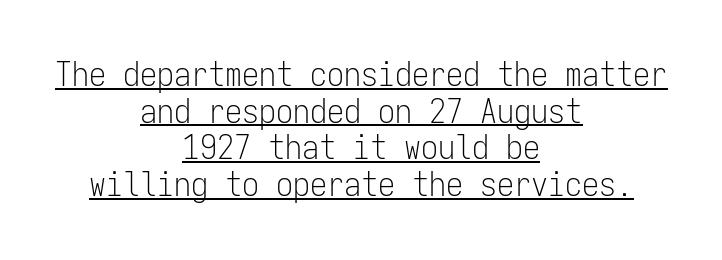
{"serif": "no", "italic": "no", "bold": "no", "weight": "light", "width": "condensed", "stroke_contrast": "low", "x_height": "medium", "monospaced": "yes", "underline": "yes", "align": "center", "line_spacing": "tight", "line_spacing_ratio": 1.08, "letter_spacing": "normal", "letter_spacing_em": 0.0, "glyph_px": 34}
